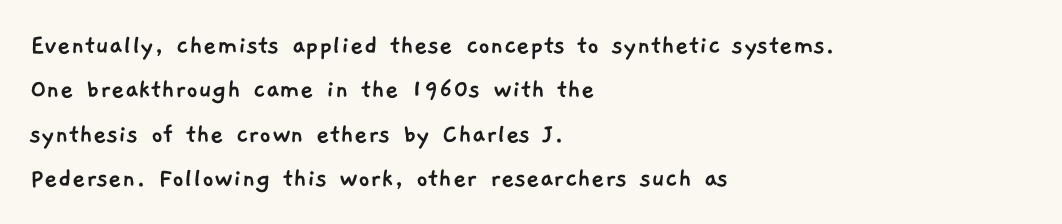
{"serif": "no", "width": "normal", "stroke_contrast": "low", "x_height": "medium", "monospaced": "no", "underline": "no", "align": "left", "line_spacing": "normal", "line_spacing_ratio": 1.53, "letter_spacing": "normal", "letter_spacing_em": 0.0, "glyph_px": 29}
